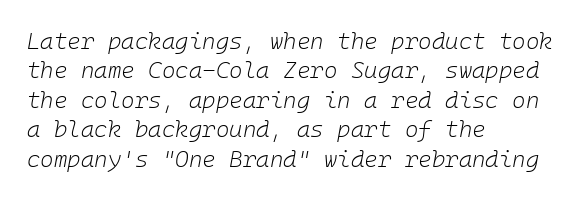
Q: Is the text bold? A: No.
Q: Is the text italic (slanted)? A: Yes, it leans right by about 10 degrees.
Q: Is the text underlined? A: No.
Q: How is the paragraph aligned? A: Left-aligned.
Q: Is the spacing between letters normal or unusually wide? A: Normal.
Q: Is the spacing between lines tight, normal or loose? A: Normal.
